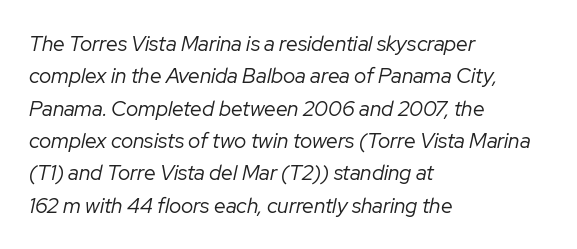
{"italic": "yes", "lean": "right", "slant_degrees": 12, "bold": "no", "underline": "no", "align": "left", "line_spacing": "normal", "line_spacing_ratio": 1.54, "letter_spacing": "normal", "letter_spacing_em": 0.0, "glyph_px": 21}
